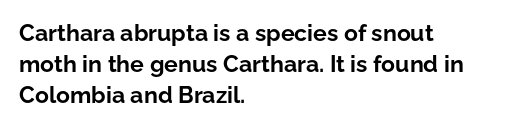
{"italic": "no", "bold": "yes", "underline": "no", "align": "left", "line_spacing": "normal", "line_spacing_ratio": 1.34, "letter_spacing": "normal", "letter_spacing_em": 0.0, "glyph_px": 23}
